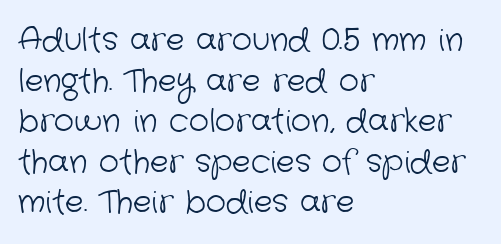
{"serif": "no", "bold": "no", "weight": "light", "width": "normal", "stroke_contrast": "low", "x_height": "medium", "monospaced": "no", "underline": "no", "align": "left", "line_spacing": "normal", "line_spacing_ratio": 1.31, "letter_spacing": "normal", "letter_spacing_em": 0.0, "glyph_px": 31}
